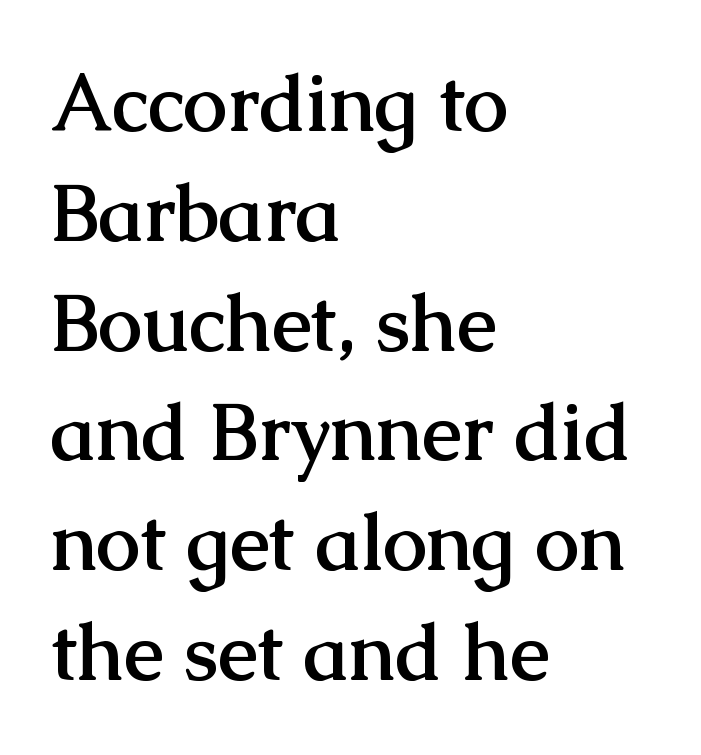
{"serif": "yes", "italic": "no", "bold": "yes", "weight": "semibold", "width": "normal", "stroke_contrast": "medium", "x_height": "medium", "monospaced": "no", "underline": "no", "align": "left", "line_spacing": "normal", "line_spacing_ratio": 1.39, "letter_spacing": "normal", "letter_spacing_em": 0.0, "glyph_px": 79}
